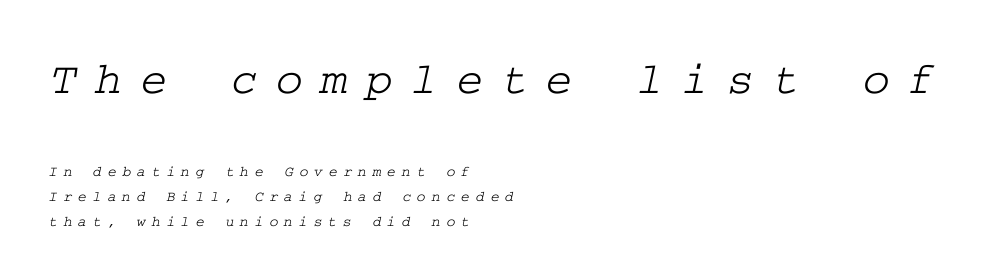
{"serif": "yes", "width": "wide", "stroke_contrast": "low", "x_height": "medium", "underline": "no", "align": "left", "line_spacing": "normal", "line_spacing_ratio": 1.66, "letter_spacing": "wide", "letter_spacing_em": 0.39, "larger_block": "first", "size_ratio": 3.07, "glyph_px": 46}
